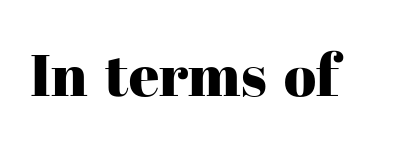
The passage shown has conventional tracking throughout. Yep, those are serifs on the letters. Descenders hang freely into open space. In terms of posture, this sample is upright. These lines are rendered in a variable-pitch font.
